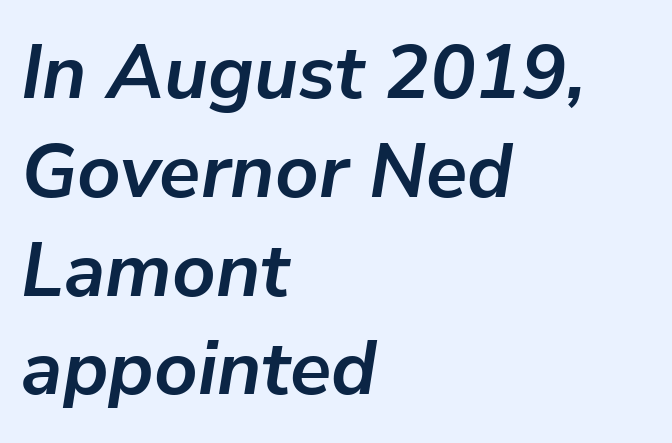
{"italic": "yes", "lean": "right", "slant_degrees": 9, "bold": "yes", "weight": "semibold", "width": "normal", "stroke_contrast": "low", "x_height": "medium", "monospaced": "no", "underline": "no", "align": "left", "line_spacing": "normal", "line_spacing_ratio": 1.3, "letter_spacing": "normal", "letter_spacing_em": 0.0, "glyph_px": 76}
